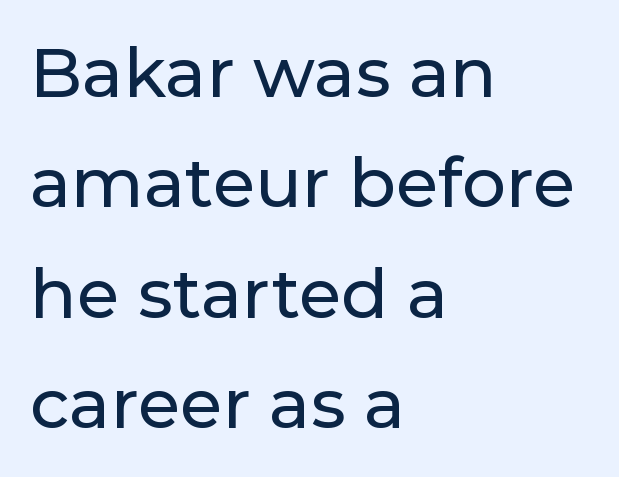
Q: Is the text italic (slanted)? A: No, it is upright.
Q: Is the typeface a serif or a sans-serif typeface? A: Sans-serif.
Q: Is the text underlined? A: No.
Q: How is the paragraph aligned? A: Left-aligned.
Q: Is the spacing between letters normal or unusually wide? A: Normal.
Q: Is the spacing between lines tight, normal or loose? A: Normal.
Q: Width (condensed, normal, or wide)? A: Normal.
Q: Stroke contrast? A: Low.
Q: x-height? A: Medium.
Q: Monospaced? A: No.
